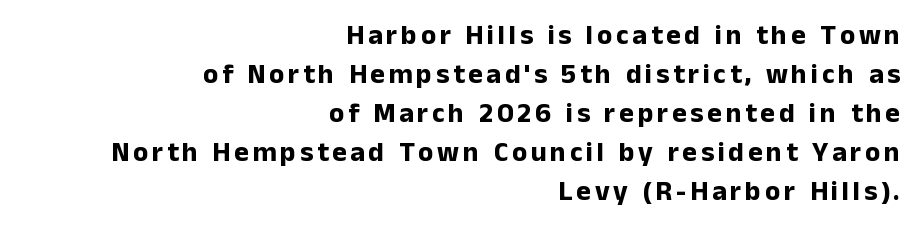
The image shows 28 px bold sans-serif type, upright; set right-aligned, normal line spacing (1.39x), not underlined; low stroke contrast and a medium x-height.
